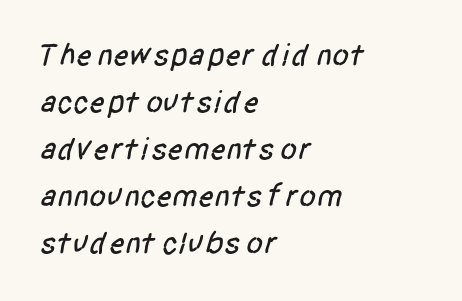
{"serif": "no", "width": "condensed", "stroke_contrast": "low", "x_height": "large", "monospaced": "no", "underline": "no", "align": "left", "line_spacing": "normal", "line_spacing_ratio": 1.52, "letter_spacing": "normal", "letter_spacing_em": 0.0, "glyph_px": 31}
